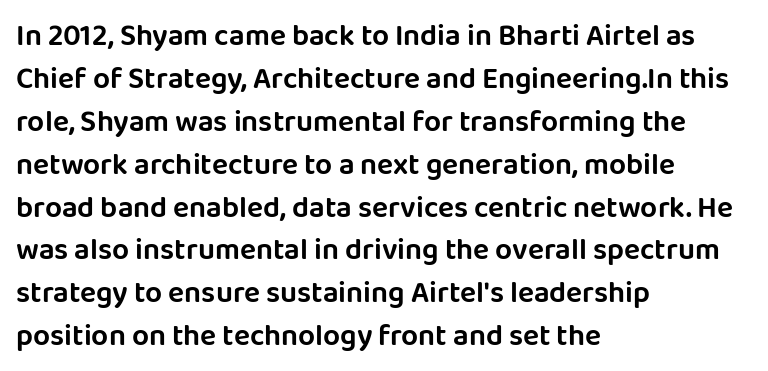
Q: Is the text italic (slanted)? A: No, it is upright.
Q: Is the typeface a serif or a sans-serif typeface? A: Sans-serif.
Q: Is the text underlined? A: No.
Q: How is the paragraph aligned? A: Left-aligned.
Q: Is the spacing between letters normal or unusually wide? A: Normal.
Q: Is the spacing between lines tight, normal or loose? A: Normal.
Q: Width (condensed, normal, or wide)? A: Normal.
Q: Stroke contrast? A: Low.
Q: x-height? A: Large.
Q: Monospaced? A: No.
